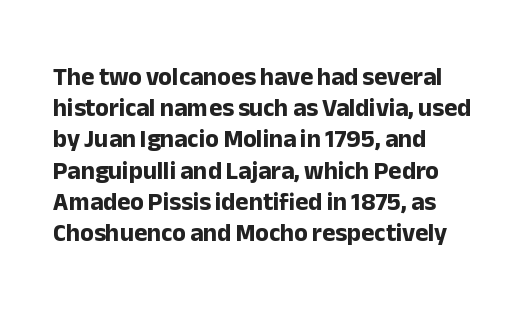
Caption: standard tracking, unaltered. Weight: bold. Line beginnings align vertically; line endings do not. The type sits square on the baseline with zero lean.
